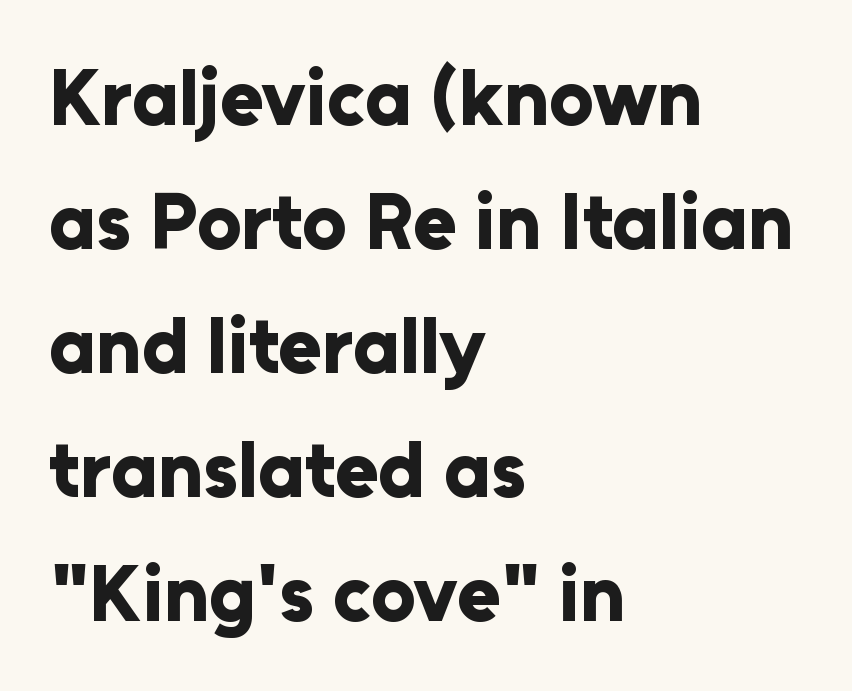
{"serif": "no", "italic": "no", "bold": "yes", "weight": "bold", "width": "normal", "stroke_contrast": "low", "x_height": "medium", "monospaced": "no", "underline": "no", "align": "left", "line_spacing": "normal", "line_spacing_ratio": 1.57, "letter_spacing": "normal", "letter_spacing_em": 0.0, "glyph_px": 79}
